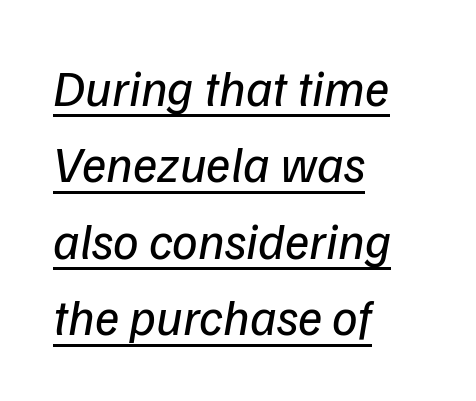
Q: Is the text bold? A: No.
Q: Is the text italic (slanted)? A: Yes, it leans right by about 9 degrees.
Q: Is the text underlined? A: Yes.
Q: How is the paragraph aligned? A: Left-aligned.
Q: Is the spacing between letters normal or unusually wide? A: Normal.
Q: Is the spacing between lines tight, normal or loose? A: Normal.
Q: Width (condensed, normal, or wide)? A: Normal.
Q: Stroke contrast? A: Low.
Q: x-height? A: Medium.
Q: Monospaced? A: No.
